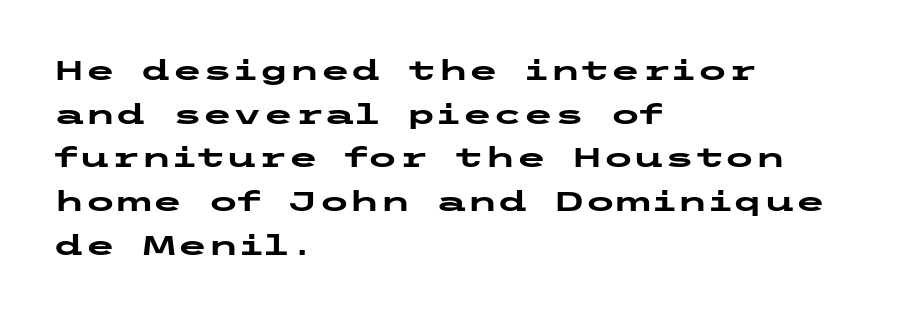
{"serif": "no", "italic": "no", "bold": "yes", "weight": "heavy", "width": "wide", "stroke_contrast": "low", "x_height": "medium", "underline": "no", "align": "left", "line_spacing": "normal", "line_spacing_ratio": 1.56, "letter_spacing": "normal", "letter_spacing_em": 0.0, "glyph_px": 28}
